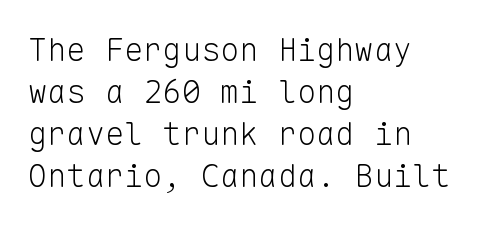
{"serif": "no", "italic": "no", "bold": "no", "weight": "light", "width": "normal", "stroke_contrast": "low", "x_height": "medium", "monospaced": "yes", "underline": "no", "align": "left", "line_spacing": "normal", "line_spacing_ratio": 1.31, "letter_spacing": "normal", "letter_spacing_em": 0.0, "glyph_px": 32}
